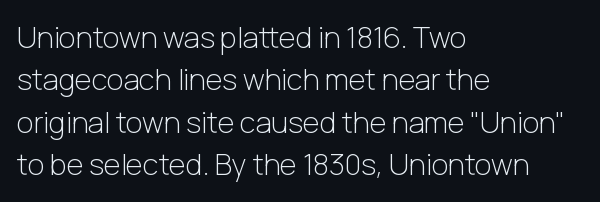
These glyphs show unthickened strokes, regular width or finer. Note the varied advance widths — an 'i' is clearly narrower than an 'm'. In terms of letterspacing, this is plain default setting. When letters stand straight like this, we call the style roman or upright. These lines are set flush left with a ragged right edge.
